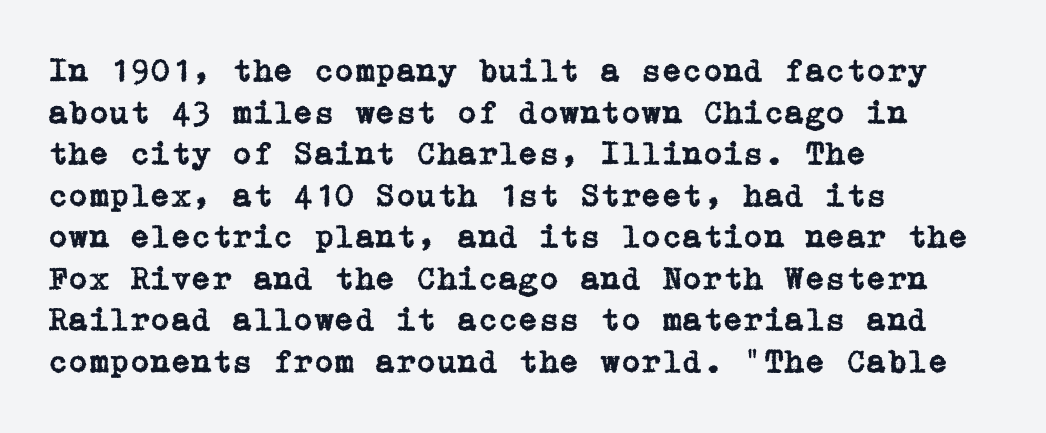
Serif or sans? Serif — the stroke terminals have little feet. The ragged edge is on the right, which tells us the setting is flush left. Each new line begins a customary step beneath the previous one. This sample uses an upright cut, with every glyph sitting square on the baseline. Quick note: underline off.
